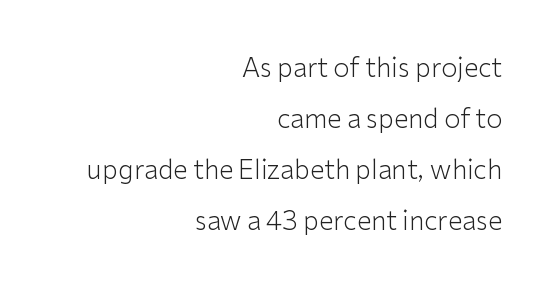
The image shows 26 px text type, upright; set right-aligned, loose line spacing (1.96x), normal letter spacing, not underlined.
